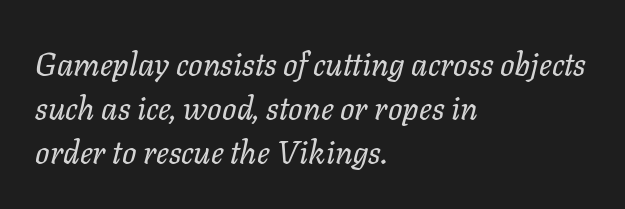
How are the letters spaced? Ordinarily, with no added tracking. Regarding leading, the lines here are spaced in the standard way. Clear beneath every line of the passage. This sample has the flowing, uneven cadence of proportional lettering. Stem width sits at or under what a default text font uses.
